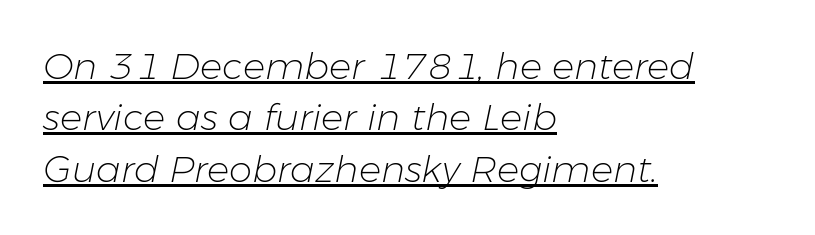
Q: Is the text bold? A: No.
Q: Is the text italic (slanted)? A: Yes, it leans right by about 11 degrees.
Q: Is the text underlined? A: Yes.
Q: How is the paragraph aligned? A: Left-aligned.
Q: Is the spacing between letters normal or unusually wide? A: Normal.
Q: Is the spacing between lines tight, normal or loose? A: Normal.
Q: Width (condensed, normal, or wide)? A: Normal.
Q: Stroke contrast? A: Low.
Q: x-height? A: Medium.
Q: Monospaced? A: No.
